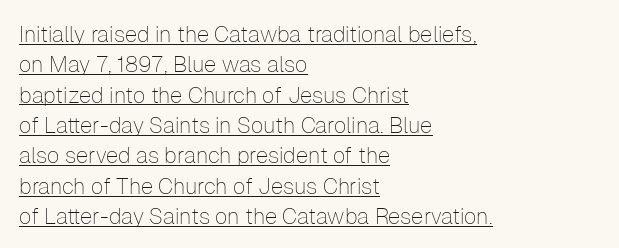
Q: Is the text bold? A: No.
Q: Is the text italic (slanted)? A: No, it is upright.
Q: Is the text underlined? A: Yes.
Q: How is the paragraph aligned? A: Left-aligned.
Q: Is the spacing between letters normal or unusually wide? A: Normal.
Q: Is the spacing between lines tight, normal or loose? A: Normal.
